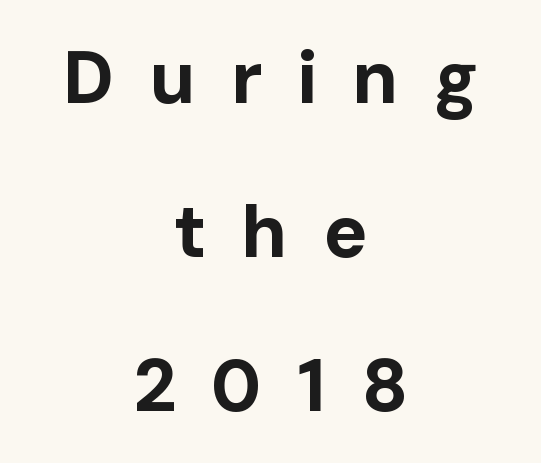
The image shows 74 px bold sans-serif type, upright; set centered, loose line spacing (2.08x), unusually wide letter spacing (+0.47 em), not underlined; low stroke contrast and a medium x-height.
